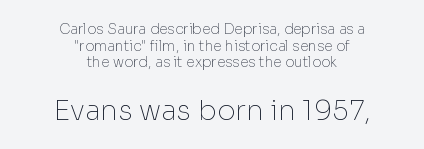
{"serif": "no", "italic": "no", "bold": "no", "weight": "thin", "width": "normal", "stroke_contrast": "low", "x_height": "medium", "monospaced": "no", "underline": "no", "align": "center", "line_spacing_ratio": 1.18, "letter_spacing": "normal", "letter_spacing_em": 0.0, "larger_block": "second", "size_ratio": 2.0, "glyph_px": 28}
